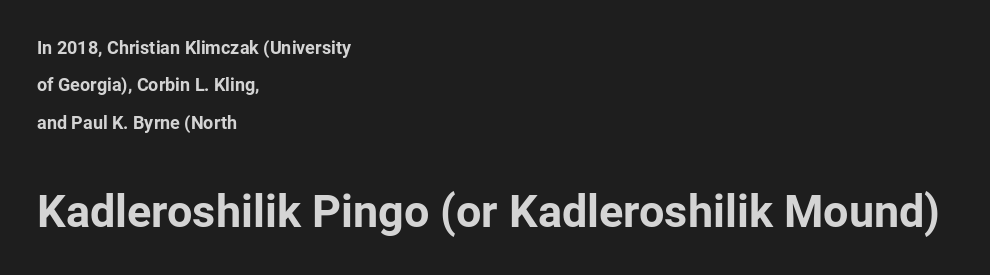
The image shows 45 px bold sans-serif type, upright; set left-aligned, loose line spacing (2.07x), normal letter spacing, not underlined; the second (bottom) block is 2.5x larger; low stroke contrast and a medium x-height.
